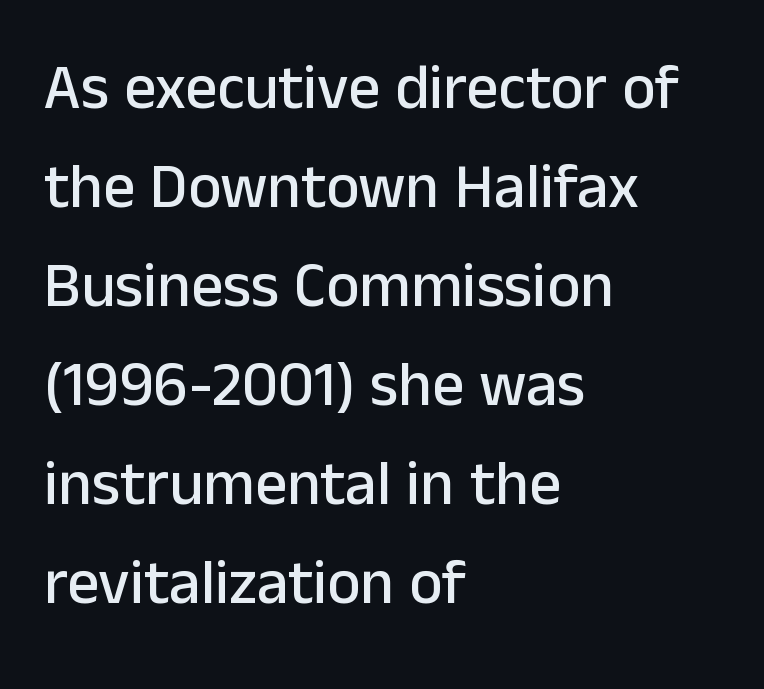
{"serif": "no", "italic": "no", "width": "normal", "stroke_contrast": "low", "x_height": "medium", "monospaced": "no", "underline": "no", "align": "left", "line_spacing": "normal", "line_spacing_ratio": 1.57, "letter_spacing": "normal", "letter_spacing_em": 0.0, "glyph_px": 63}
